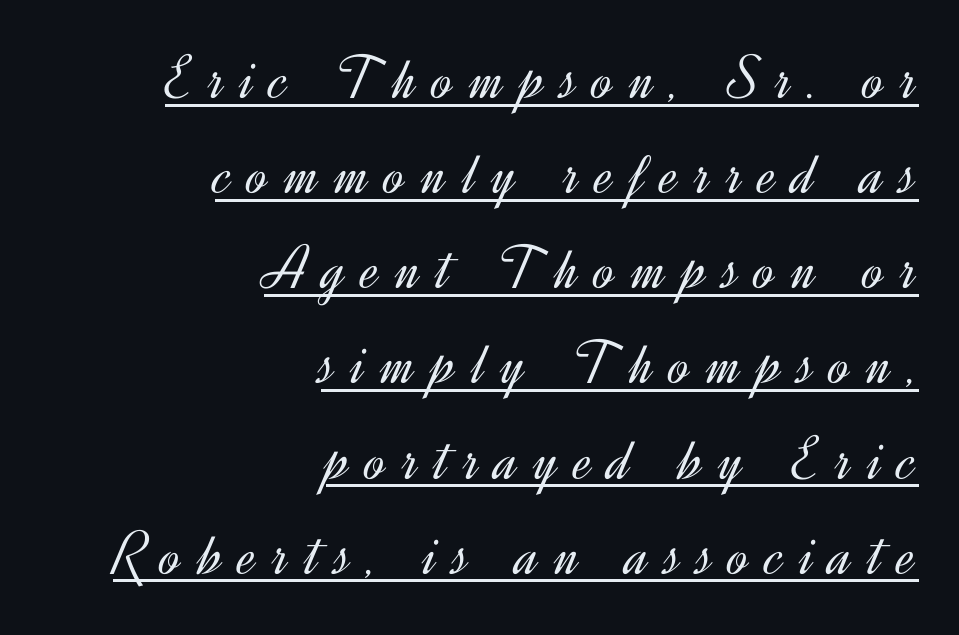
What kind of face is this? One without serifs — a sans. Honestly, the row spacing looks completely unremarkable. Weight: regular or lighter. A flush-right, rag-left setting is used for this passage. You could only call the tracking loose — the letters float apart.
